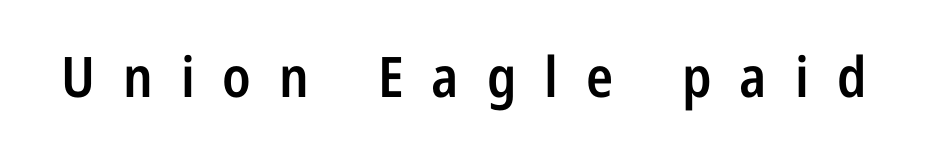
Look at the tracking — it's clearly loosened, letters drifting apart. Stroke thickness is moderately raised; the sample reads as semibold. Type without underlining. Proportional: the letters do not fall into vertical columns. The type family on display is of the sans-serif kind. In terms of posture, this sample is upright.
